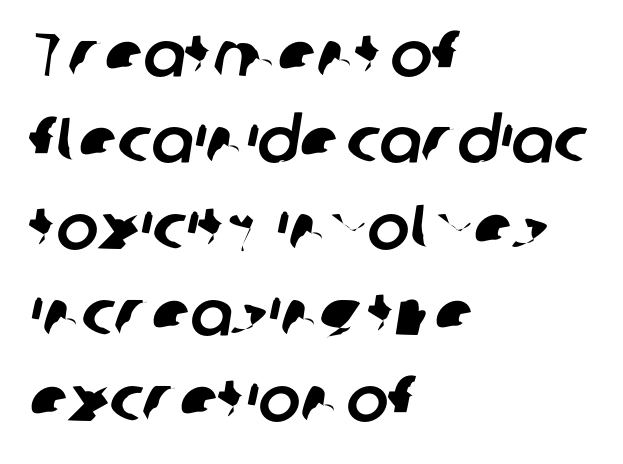
Each new line begins a customary step beneath the previous one. The face used here is rendered with its standard letterfit. The face used here is a sans, in the tradition of grotesques and geometrics. Line starts are locked; line ends wander. Lines of text with bare space underneath.
